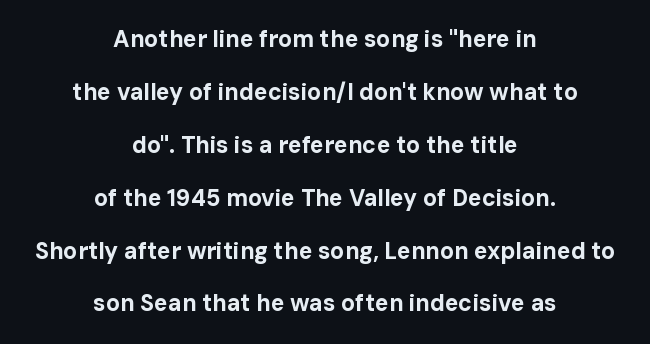
Descenders are the only things crossing below the line. The rendering keeps characters at their native spacing. The glyphs have the mass of a bold cut. The vertical gap from one line to the next is large. These lines stack symmetrically, like a column narrowing and widening about its center. The type sits square on the baseline with zero lean.
